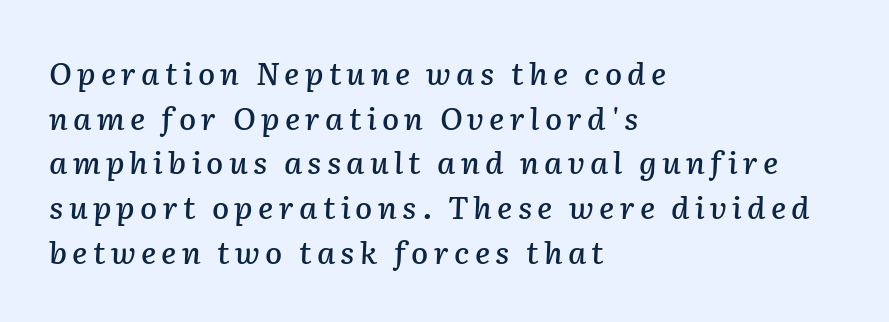
{"italic": "yes", "lean": "right", "slant_degrees": 2, "width": "normal", "stroke_contrast": "low", "x_height": "medium", "monospaced": "no", "underline": "no", "align": "left", "line_spacing": "normal", "line_spacing_ratio": 1.44, "glyph_px": 31}
